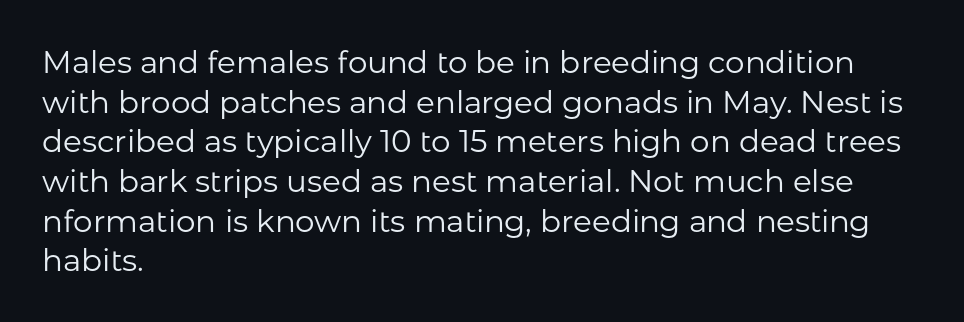
{"serif": "no", "italic": "no", "bold": "no", "weight": "regular", "width": "normal", "stroke_contrast": "low", "x_height": "medium", "monospaced": "no", "underline": "no", "align": "left", "line_spacing": "normal", "line_spacing_ratio": 1.28, "letter_spacing": "normal", "letter_spacing_em": 0.0, "glyph_px": 31}
